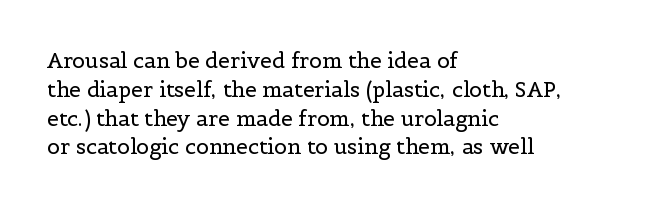
Each new line begins a customary step beneath the previous one. Stems here are at most as thick as an everyday book face. Words appear dense and cohesive because spacing is normal. Descenders hang freely into open space. The axis of the letterforms is exactly vertical.
